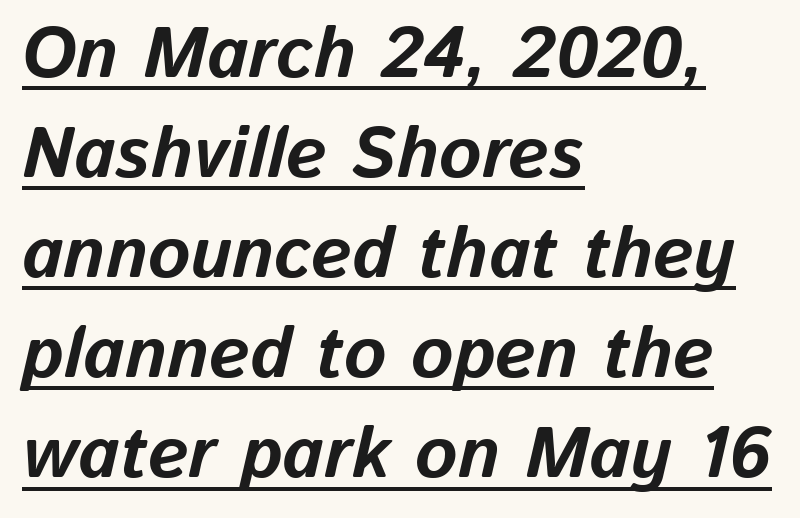
The image shows 72 px bold type, italic (leaning right); set left-aligned, normal line spacing (1.39x), normal letter spacing, underlined; low stroke contrast and a medium x-height.
